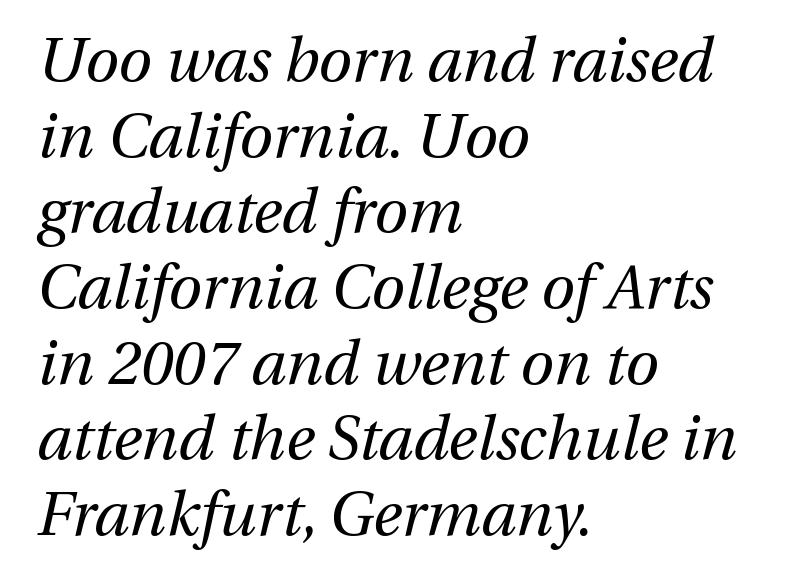
{"italic": "yes", "lean": "right", "slant_degrees": 13, "bold": "no", "weight": "regular", "width": "normal", "stroke_contrast": "medium", "x_height": "medium", "monospaced": "no", "underline": "no", "align": "left", "line_spacing_ratio": 1.24, "letter_spacing": "normal", "letter_spacing_em": 0.0, "glyph_px": 61}
